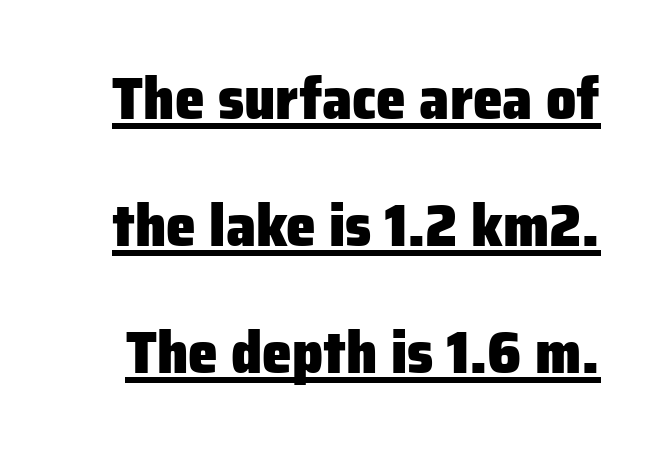
Q: Is the text bold? A: Yes.
Q: Is the text italic (slanted)? A: No, it is upright.
Q: Is the typeface a serif or a sans-serif typeface? A: Sans-serif.
Q: Is the text underlined? A: Yes.
Q: Is the spacing between letters normal or unusually wide? A: Normal.
Q: Is the spacing between lines tight, normal or loose? A: Loose.
Q: Width (condensed, normal, or wide)? A: Normal.
Q: Stroke contrast? A: Low.
Q: x-height? A: Medium.
Q: Monospaced? A: No.
